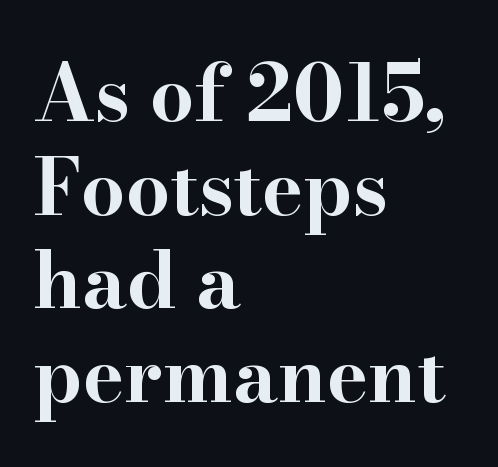
Are there feet on the stems? There are — it's a serif. Is there any slant? The stems are plumb. Bold? Absolutely — the strokes are thick and heavy. Character widths vary here, with narrow letters taking less room than wide ones. The glyphs are unaccompanied by any horizontal stroke below them.
